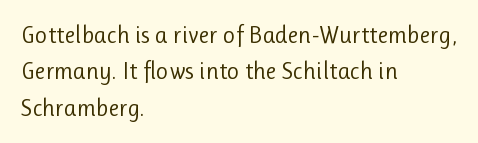
The image shows 24 px text type, upright; set left-aligned, normal line spacing (1.52x), normal letter spacing, not underlined.
